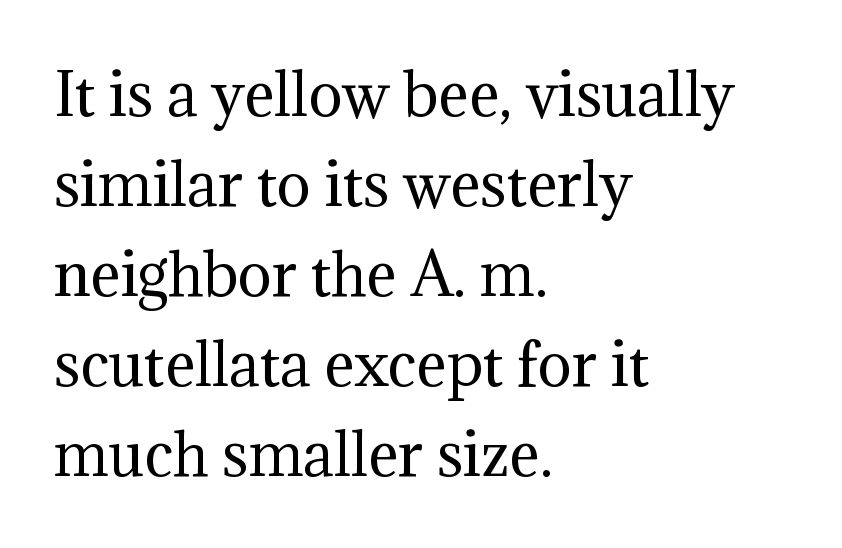
{"serif": "yes", "italic": "no", "bold": "no", "weight": "regular", "width": "normal", "stroke_contrast": "medium", "x_height": "medium", "monospaced": "no", "underline": "no", "align": "left", "line_spacing": "normal", "line_spacing_ratio": 1.58, "letter_spacing": "normal", "letter_spacing_em": 0.0, "glyph_px": 57}
